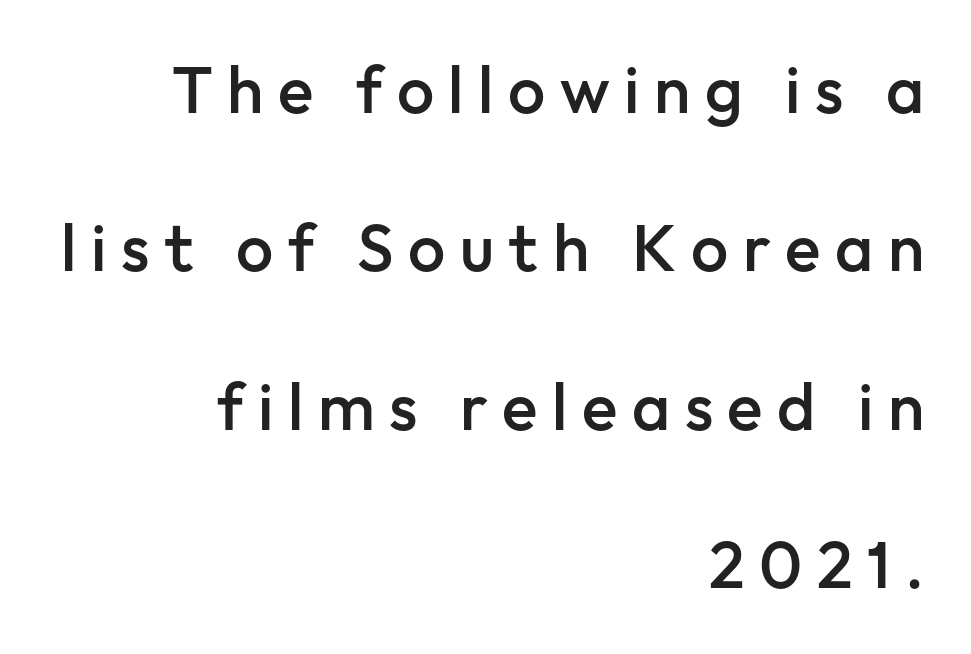
{"serif": "no", "italic": "no", "bold": "semi", "weight": "semibold", "width": "normal", "stroke_contrast": "low", "x_height": "medium", "monospaced": "no", "underline": "no", "align": "right", "line_spacing": "loose", "line_spacing_ratio": 2.4, "letter_spacing": "wide", "letter_spacing_em": 0.22, "glyph_px": 66}
